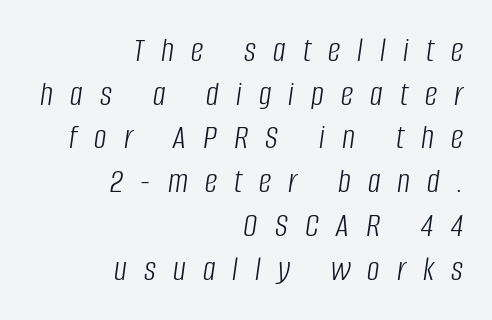
Q: Is the text bold? A: No.
Q: Is the text italic (slanted)? A: Yes, it leans right by about 8 degrees.
Q: Is the text underlined? A: No.
Q: How is the paragraph aligned? A: Right-aligned.
Q: Is the spacing between letters normal or unusually wide? A: Unusually wide.
Q: Is the spacing between lines tight, normal or loose? A: Normal.
Q: Width (condensed, normal, or wide)? A: Condensed.
Q: Stroke contrast? A: Low.
Q: x-height? A: Large.
Q: Monospaced? A: No.
